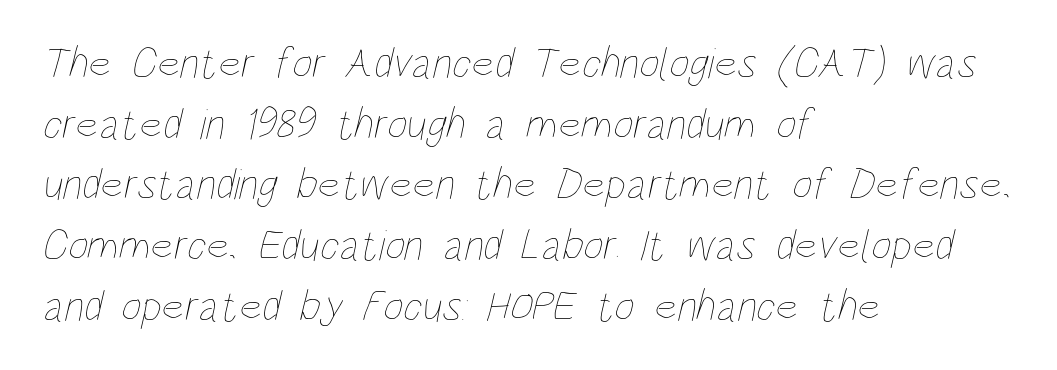
The image shows 44 px thin, condensed type; set left-aligned, normal line spacing (1.38x), normal letter spacing, not underlined; low stroke contrast and a large x-height.
